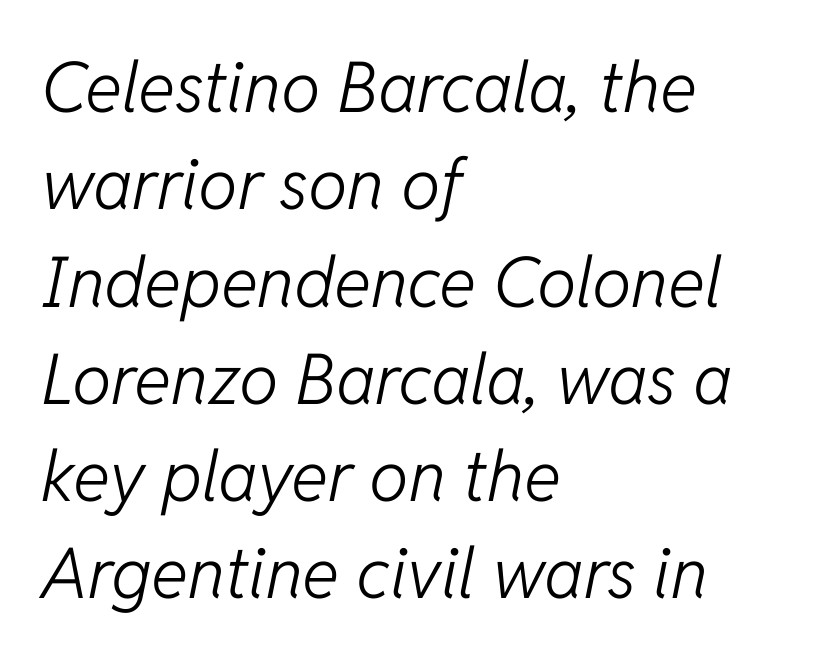
The image shows 70 px light type, italic (leaning right); set left-aligned, normal line spacing (1.39x), normal letter spacing, not underlined; low stroke contrast and a medium x-height.
